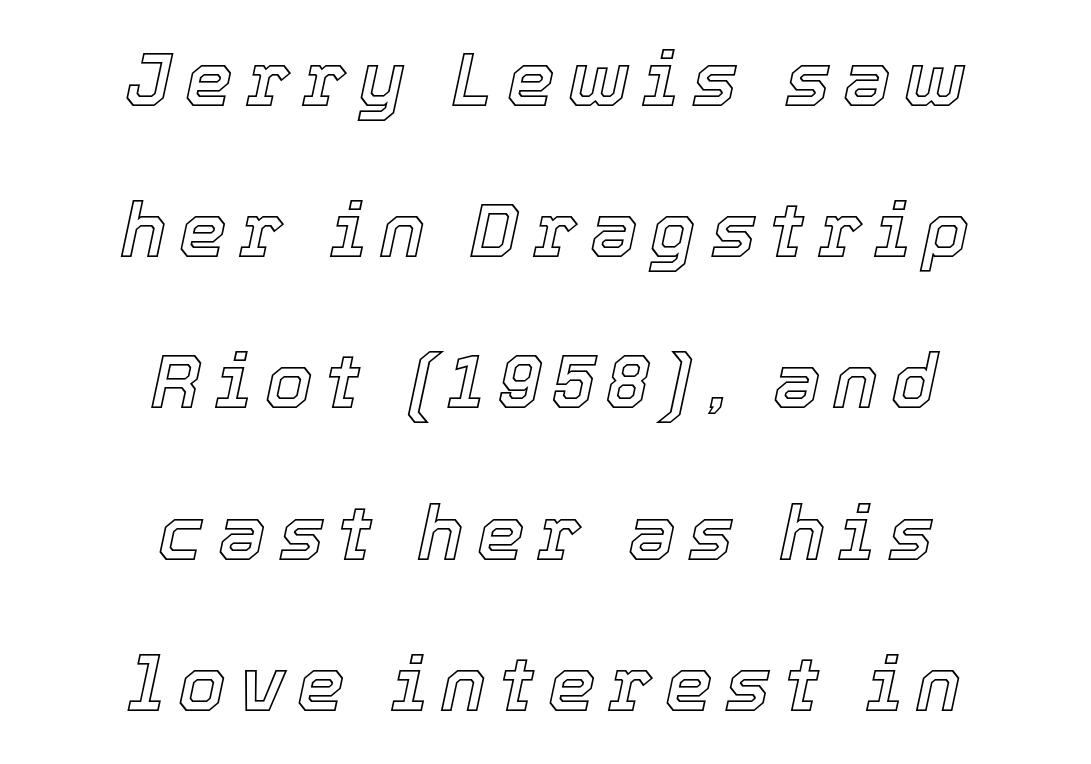
{"italic": "yes", "lean": "right", "slant_degrees": 12, "width": "normal", "x_height": "medium", "monospaced": "no", "underline": "no", "align": "center", "line_spacing": "loose", "line_spacing_ratio": 1.99, "glyph_px": 76}
